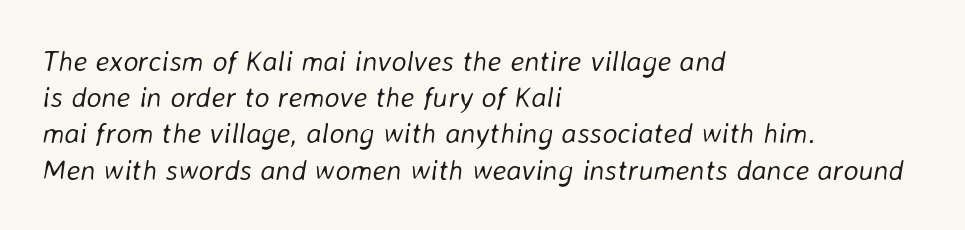
The image shows 29 px light type, italic (leaning right); set left-aligned, normal line spacing (1.25x), normal letter spacing, not underlined; low stroke contrast and a medium x-height.
